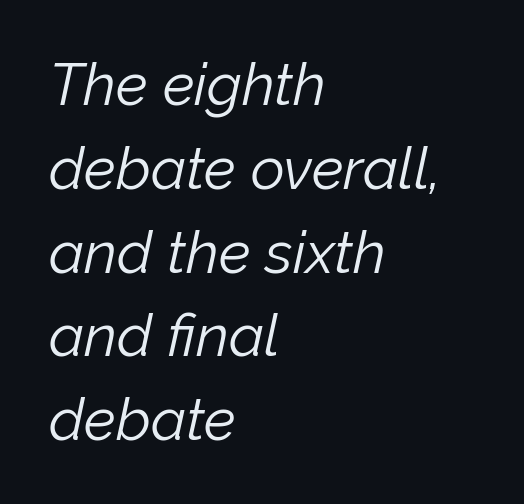
Q: Is the text bold? A: No.
Q: Is the text italic (slanted)? A: Yes, it leans right by about 12 degrees.
Q: Is the text underlined? A: No.
Q: How is the paragraph aligned? A: Left-aligned.
Q: Is the spacing between letters normal or unusually wide? A: Normal.
Q: Is the spacing between lines tight, normal or loose? A: Normal.
Q: Width (condensed, normal, or wide)? A: Normal.
Q: Stroke contrast? A: Low.
Q: x-height? A: Medium.
Q: Monospaced? A: No.
